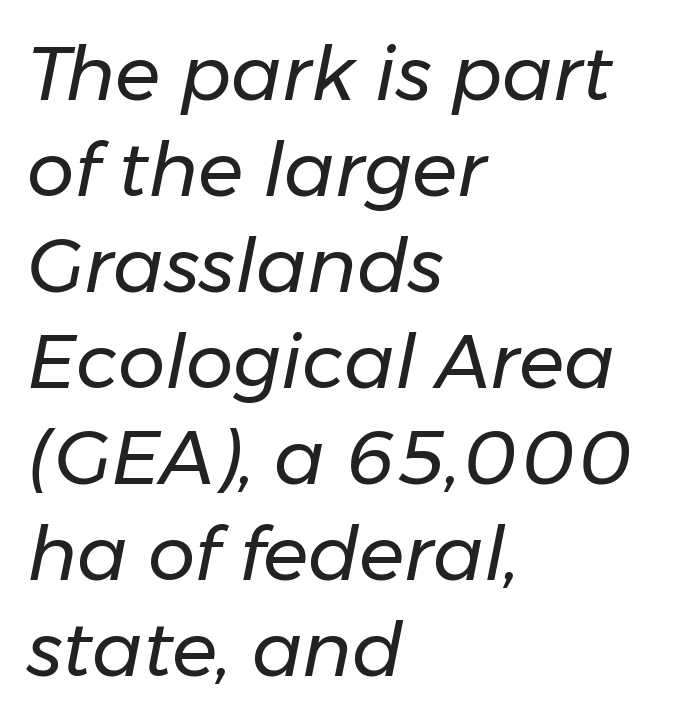
{"italic": "yes", "lean": "right", "slant_degrees": 11, "bold": "no", "weight": "regular", "width": "normal", "stroke_contrast": "low", "x_height": "medium", "monospaced": "no", "underline": "no", "align": "left", "line_spacing": "normal", "line_spacing_ratio": 1.28, "letter_spacing": "normal", "letter_spacing_em": 0.0, "glyph_px": 75}
